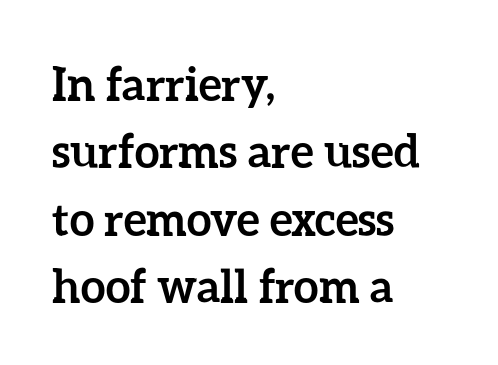
{"italic": "no", "bold": "yes", "weight": "semibold", "width": "normal", "stroke_contrast": "low", "x_height": "medium", "monospaced": "no", "underline": "no", "align": "left", "line_spacing": "normal", "line_spacing_ratio": 1.5, "letter_spacing": "normal", "letter_spacing_em": 0.0, "glyph_px": 45}
